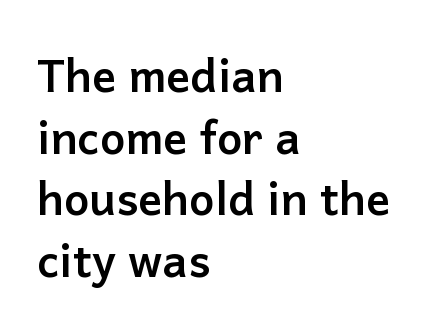
Does the lettering tilt? It doesn't — this is upright. Short note: letters normally spaced. Typeset ragged right — the left edge is the straight one. Students, this is bold: see how much ink each stroke carries. Character widths vary here, with narrow letters taking less room than wide ones. Typographically, this falls in the sans-serif category.
